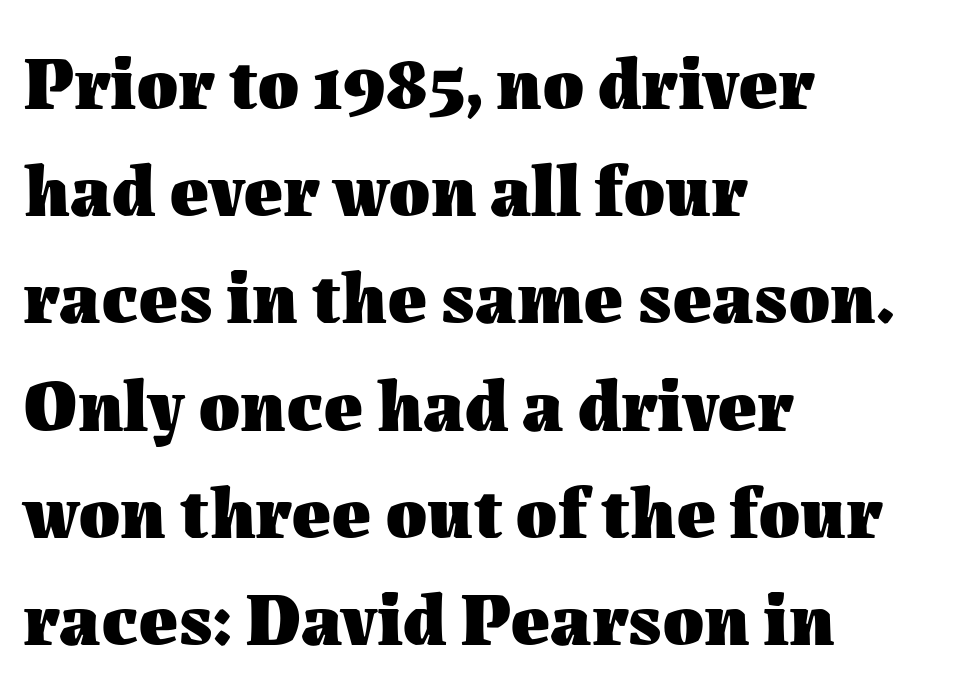
A classic flush-left, rag-right setting is used for this passage. Here the designer chose a conventional face with non-uniform glyph widths. No extra tracking has been applied to these lines. Descender tails drop into unmarked territory. In terms of posture, this sample is upright. Look at the stroke-to-counter ratio: heavy, a bold.
